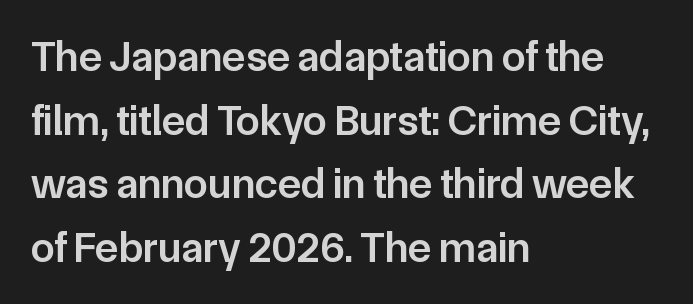
Q: Is the text bold? A: Semi-bold.
Q: Is the text italic (slanted)? A: No, it is upright.
Q: Is the typeface a serif or a sans-serif typeface? A: Sans-serif.
Q: Is the text underlined? A: No.
Q: How is the paragraph aligned? A: Left-aligned.
Q: Is the spacing between letters normal or unusually wide? A: Normal.
Q: Is the spacing between lines tight, normal or loose? A: Normal.
Q: Width (condensed, normal, or wide)? A: Normal.
Q: Stroke contrast? A: Low.
Q: x-height? A: Medium.
Q: Monospaced? A: No.
